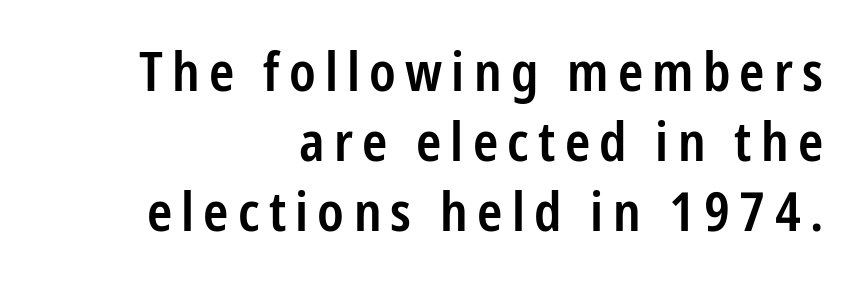
Weight check: semibold — heavier than regular, not quite bold. Style check: upright. Has an underline been added? It has not. The letters advance in unequal steps, a hallmark of proportional type.
